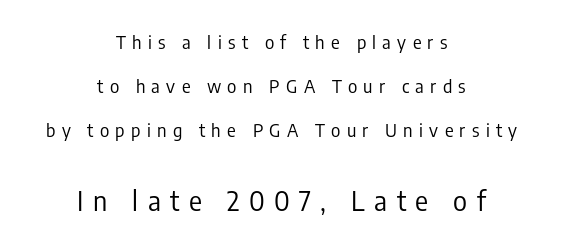
Compared with a typical body face, this is equally light or lighter still. The specimen omits any rule beneath the text block's lines. Visually, the bottom section dominates because its glyphs are scaled up. The rendering uses a large line-height, opening up the rows.
